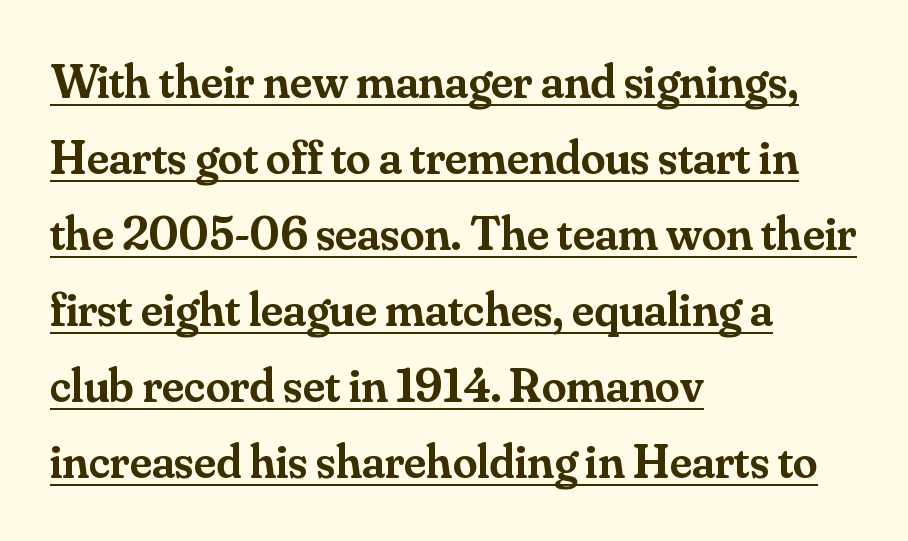
The image shows 49 px semibold serif type, upright; set left-aligned, normal line spacing (1.55x), normal letter spacing, underlined; medium stroke contrast and a small x-height.
